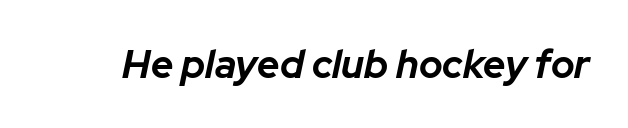
Is the letter spacing exaggerated? No — it looks like the ordinary default. Each letter keeps its own natural width here, so spacing adapts to shape. Beneath every word, the page is bare. The rendering uses a bold face; every stroke is thick and dark. The typography opts for an oblique posture over an upright one.
